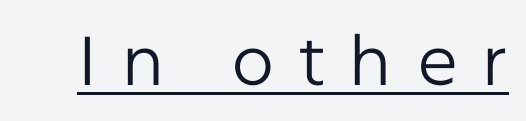
Q: Is the text bold? A: No.
Q: Is the text italic (slanted)? A: No, it is upright.
Q: Is the typeface a serif or a sans-serif typeface? A: Sans-serif.
Q: Is the text underlined? A: Yes.
Q: Is the spacing between letters normal or unusually wide? A: Unusually wide.
Q: Width (condensed, normal, or wide)? A: Normal.
Q: Stroke contrast? A: Low.
Q: x-height? A: Medium.
Q: Monospaced? A: No.
